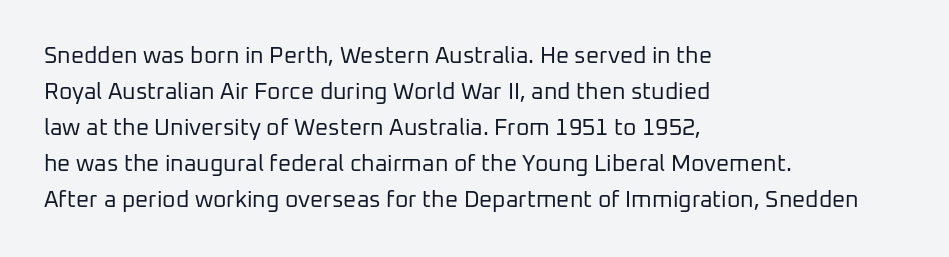
Nothing unusual about the tracking: characters are spaced as the font intends. The typesetter chose a ragged-right arrangement here. Vertical strokes here are truly vertical. In terms of leading, this rendering sits right in the middle.
